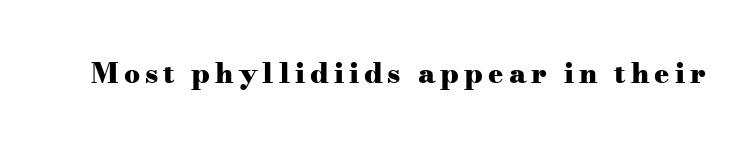
The face used here is seriffed, in the tradition of book romans. Pretty heavy lettering here — definitely bold. Descender tails drop into unmarked territory. The letters advance in unequal steps, a hallmark of proportional type. Ascenders rise straight up at ninety degrees.
